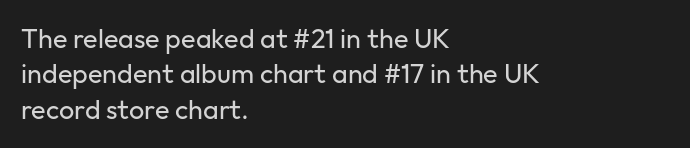
{"italic": "no", "bold": "no", "underline": "no", "align": "left", "line_spacing": "normal", "line_spacing_ratio": 1.31, "letter_spacing": "normal", "letter_spacing_em": 0.0, "glyph_px": 27}
